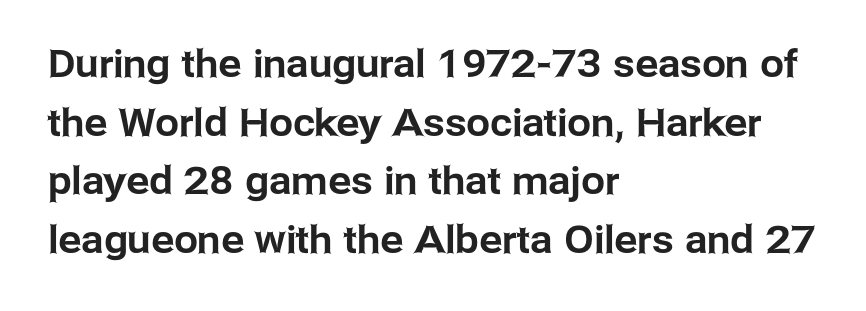
Q: Is the text italic (slanted)? A: No, it is upright.
Q: Is the typeface a serif or a sans-serif typeface? A: Sans-serif.
Q: Is the text underlined? A: No.
Q: How is the paragraph aligned? A: Left-aligned.
Q: Is the spacing between letters normal or unusually wide? A: Normal.
Q: Is the spacing between lines tight, normal or loose? A: Normal.
Q: Width (condensed, normal, or wide)? A: Normal.
Q: Stroke contrast? A: Low.
Q: x-height? A: Medium.
Q: Monospaced? A: No.
